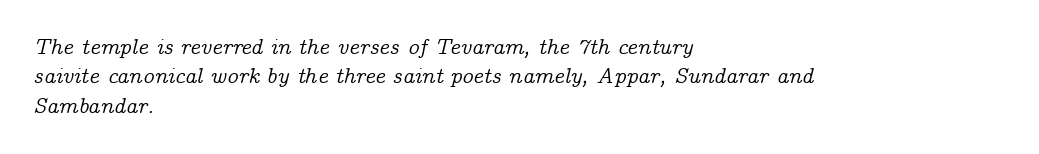
Q: Is the text italic (slanted)? A: Yes, it leans right by about 14 degrees.
Q: Is the text underlined? A: No.
Q: How is the paragraph aligned? A: Left-aligned.
Q: Is the spacing between letters normal or unusually wide? A: Normal.
Q: Is the spacing between lines tight, normal or loose? A: Normal.
